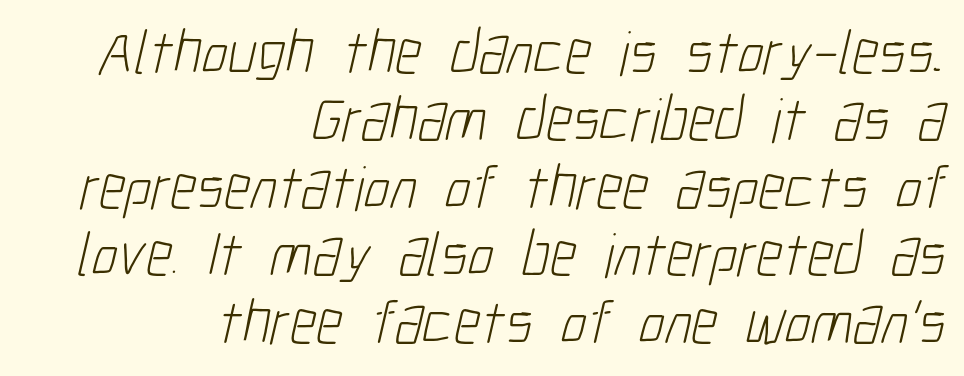
The image shows 63 px light, condensed sans-serif type; set right-aligned, tight line spacing (1.07x), normal letter spacing, not underlined; low stroke contrast and a medium x-height.
